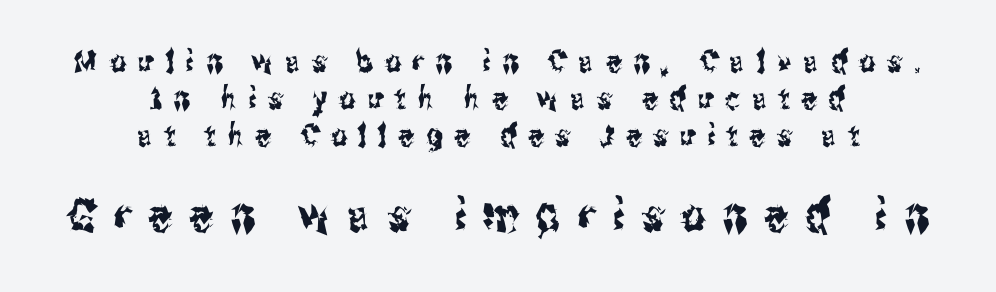
The image shows 46 px condensed sans-serif type, upright; set centered, line spacing 1.2x, unusually wide letter spacing (+0.38 em), not underlined; the second (bottom) block is 1.48x larger; medium stroke contrast and a medium x-height.
